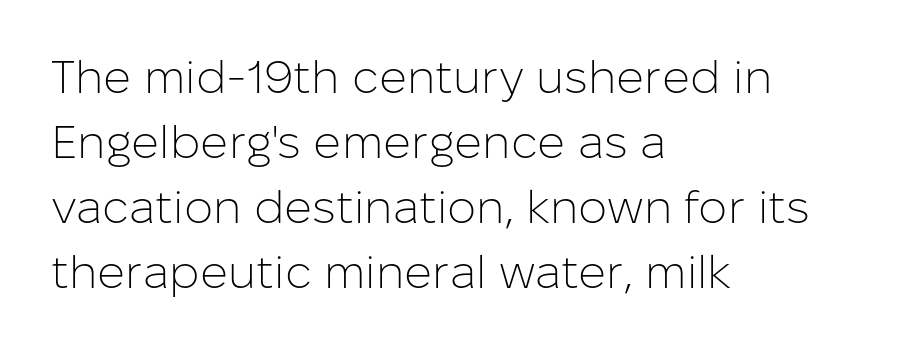
The letters advance in unequal steps, a hallmark of proportional type. This is roman type, the default non-slanted kind. The passage shown is typeset with a sans-serif family. The strokes are not fattened; the text isn't bold.
